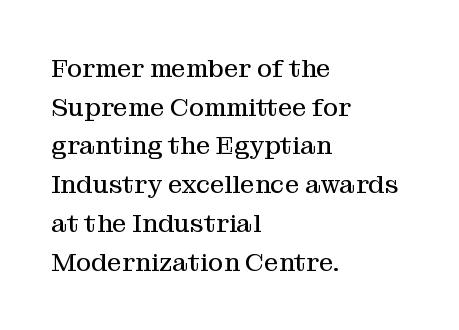
Q: Is the text bold? A: No.
Q: Is the text italic (slanted)? A: No, it is upright.
Q: Is the text underlined? A: No.
Q: How is the paragraph aligned? A: Left-aligned.
Q: Is the spacing between letters normal or unusually wide? A: Normal.
Q: Is the spacing between lines tight, normal or loose? A: Normal.
